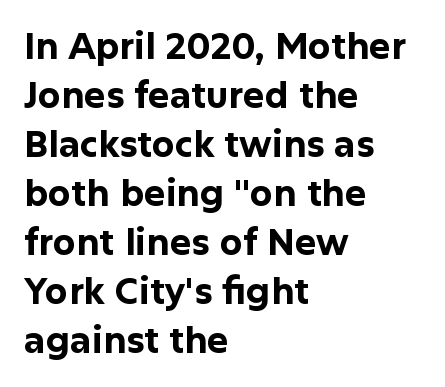
The image shows 36 px bold sans-serif type, upright; set left-aligned, normal line spacing (1.36x), normal letter spacing, not underlined; low stroke contrast and a medium x-height.
